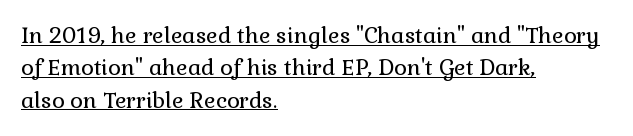
These lines were composed using upright roman letters. You can see a thin bar hugging the bottom of the glyphs. The typesetting does not lean heavy: it is not bold. Leftover space on each line is placed entirely after the last word.
